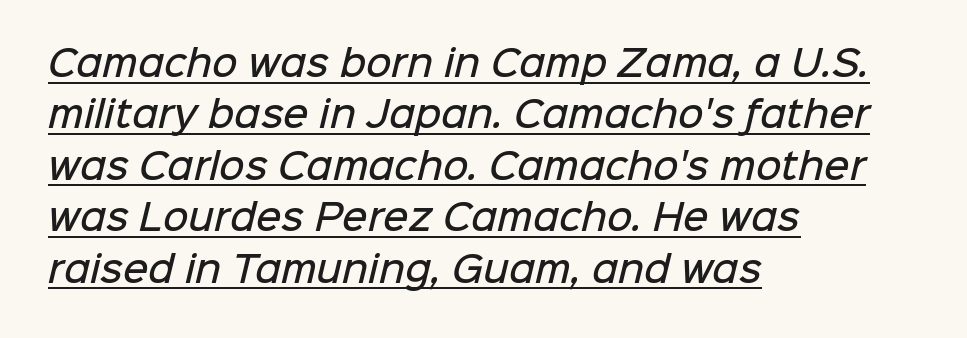
In terms of letterspacing, this is plain default setting. The face used here is a sans, in the tradition of grotesques and geometrics. Each new line begins a customary step beneath the previous one. The string is rendered with underlining switched on.
